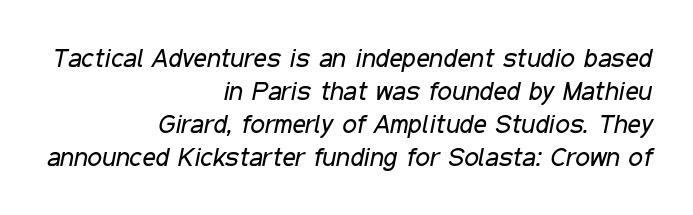
Nobody drew a line under any word here. Regular leading. No extra ink here — the face is not bold. Notice how the stems are inclined rather than vertical — that's the hallmark of italics. Horizontal alignment here is rightward, an uncommon choice for prose.
